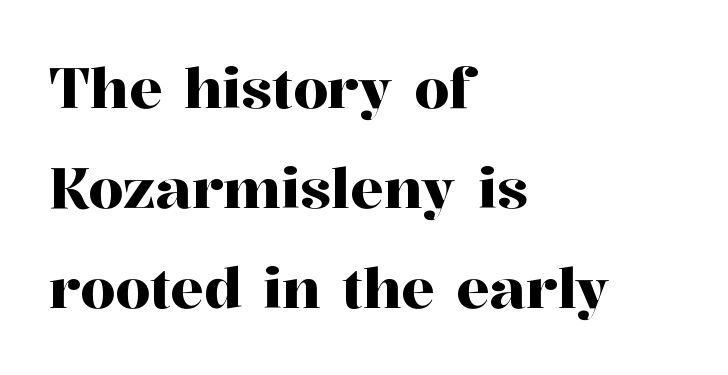
{"serif": "yes", "italic": "no", "width": "normal", "stroke_contrast": "high", "x_height": "medium", "monospaced": "no", "underline": "no", "align": "left", "line_spacing_ratio": 1.79, "letter_spacing": "normal", "letter_spacing_em": 0.0, "glyph_px": 56}
